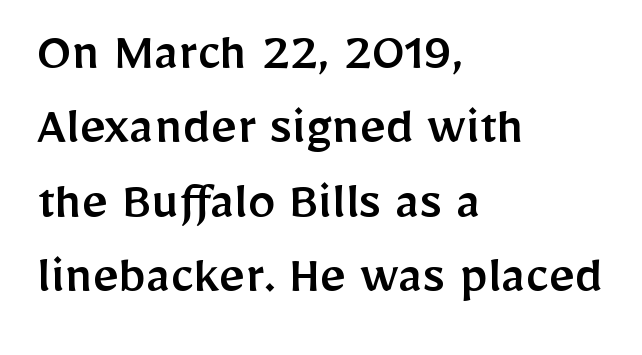
The image shows 56 px sans-serif type, upright; set left-aligned, normal line spacing (1.33x), normal letter spacing, not underlined; low stroke contrast and a medium x-height.
